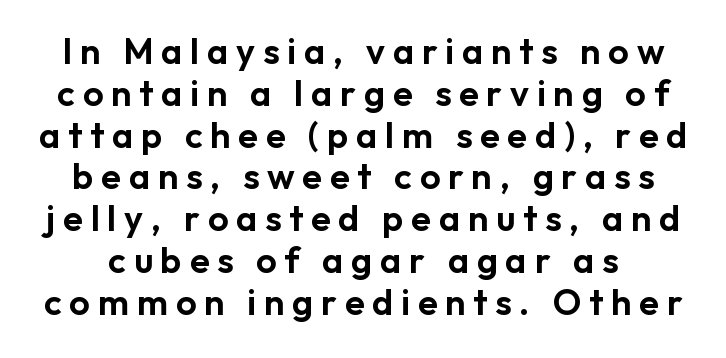
The image shows 36 px sans-serif type, upright; set line spacing 1.16x, unusually wide letter spacing (+0.22 em), not underlined; low stroke contrast and a medium x-height.
